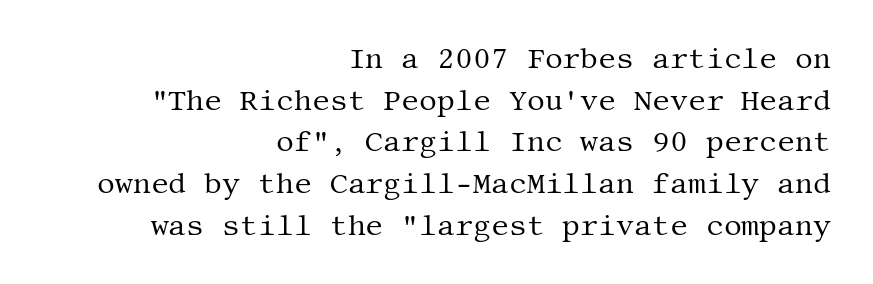
Q: Is the text bold? A: No.
Q: Is the text italic (slanted)? A: No, it is upright.
Q: Is the typeface a serif or a sans-serif typeface? A: Serif.
Q: Is the text underlined? A: No.
Q: How is the paragraph aligned? A: Right-aligned.
Q: Is the spacing between letters normal or unusually wide? A: Normal.
Q: Is the spacing between lines tight, normal or loose? A: Normal.
Q: Width (condensed, normal, or wide)? A: Normal.
Q: Stroke contrast? A: Medium.
Q: x-height? A: Large.
